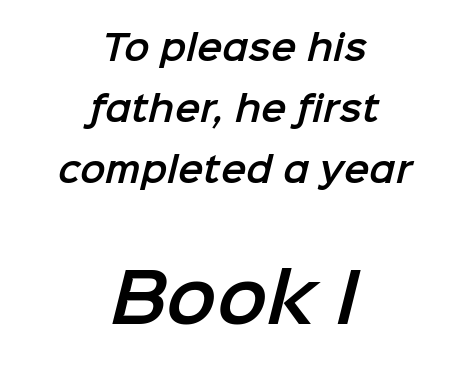
Looks like regular typesetting: each glyph gets only the width it needs. Regarding serifs, this sample does without them. The space beneath each line is pristine and unruled. The face used here appears at its bigger size in the lower chunk.
